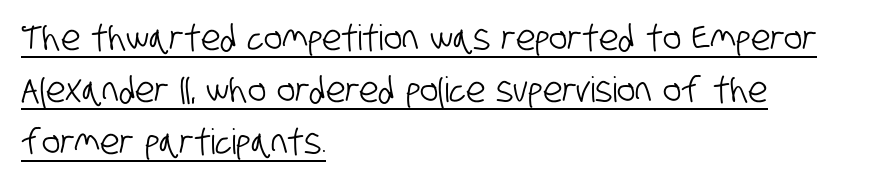
The image shows 35 px condensed sans-serif type; set left-aligned, normal line spacing (1.48x), normal letter spacing, underlined; low stroke contrast and a large x-height.
